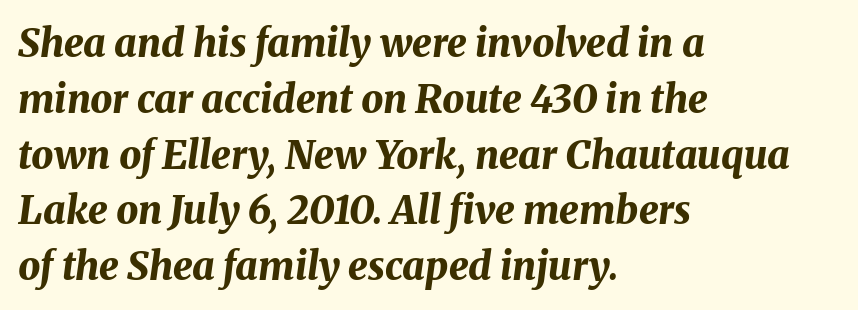
Note the varied advance widths — an 'i' is clearly narrower than an 'm'. Short note: letters normally spaced. The gap between lines stays unmarked. Quick note: interline space is typical. Notice how the passage keeps a crisp vertical edge on the left only.
